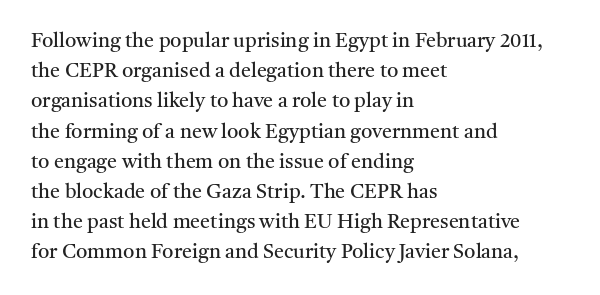
Q: Is the text bold? A: No.
Q: Is the text italic (slanted)? A: No, it is upright.
Q: Is the text underlined? A: No.
Q: How is the paragraph aligned? A: Left-aligned.
Q: Is the spacing between letters normal or unusually wide? A: Normal.
Q: Is the spacing between lines tight, normal or loose? A: Normal.
